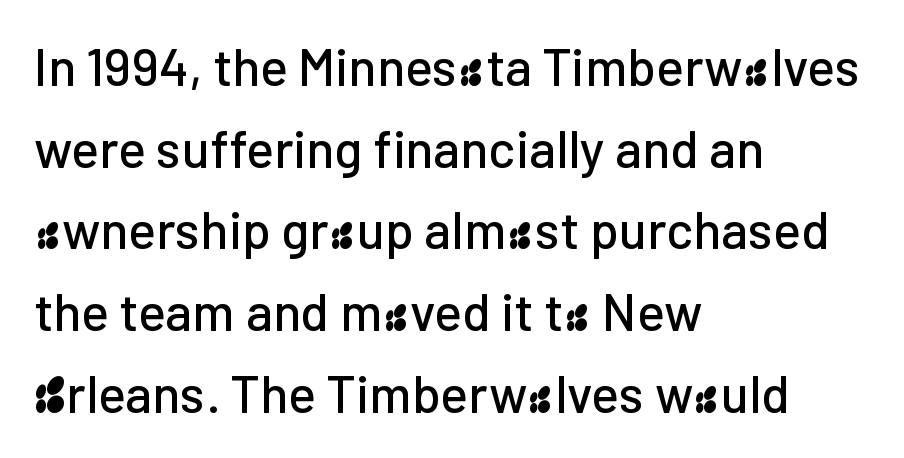
Q: Is the text italic (slanted)? A: No, it is upright.
Q: Is the typeface a serif or a sans-serif typeface? A: Sans-serif.
Q: Is the text underlined? A: No.
Q: How is the paragraph aligned? A: Left-aligned.
Q: Is the spacing between letters normal or unusually wide? A: Normal.
Q: Is the spacing between lines tight, normal or loose? A: Normal.
Q: Width (condensed, normal, or wide)? A: Normal.
Q: Stroke contrast? A: Low.
Q: x-height? A: Medium.
Q: Monospaced? A: No.
